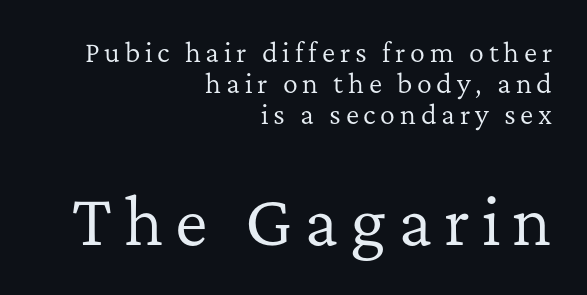
Q: Is the text bold? A: No.
Q: Is the text italic (slanted)? A: No, it is upright.
Q: Is the typeface a serif or a sans-serif typeface? A: Serif.
Q: Is the text underlined? A: No.
Q: How is the paragraph aligned? A: Right-aligned.
Q: Which block of text is set in a larger size, the first (top) or the second (bottom)? A: The second (bottom) one.
Q: Width (condensed, normal, or wide)? A: Normal.
Q: Stroke contrast? A: Low.
Q: x-height? A: Medium.
Q: Monospaced? A: No.
